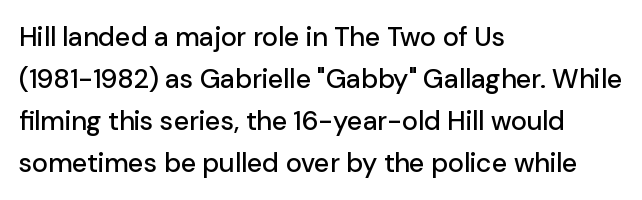
Q: Is the text italic (slanted)? A: No, it is upright.
Q: Is the text underlined? A: No.
Q: How is the paragraph aligned? A: Left-aligned.
Q: Is the spacing between letters normal or unusually wide? A: Normal.
Q: Is the spacing between lines tight, normal or loose? A: Normal.
